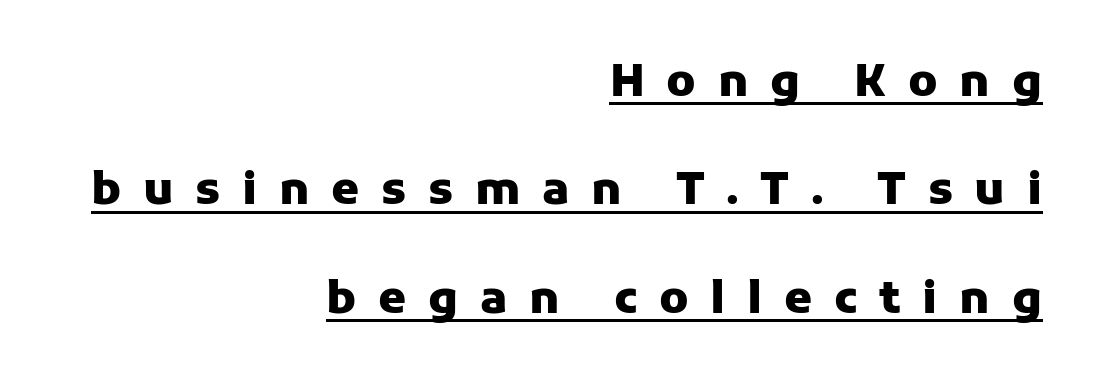
The image shows 45 px heavy sans-serif type, upright; set right-aligned, loose line spacing (2.41x), unusually wide letter spacing (+0.48 em), underlined; low stroke contrast and a medium x-height.
